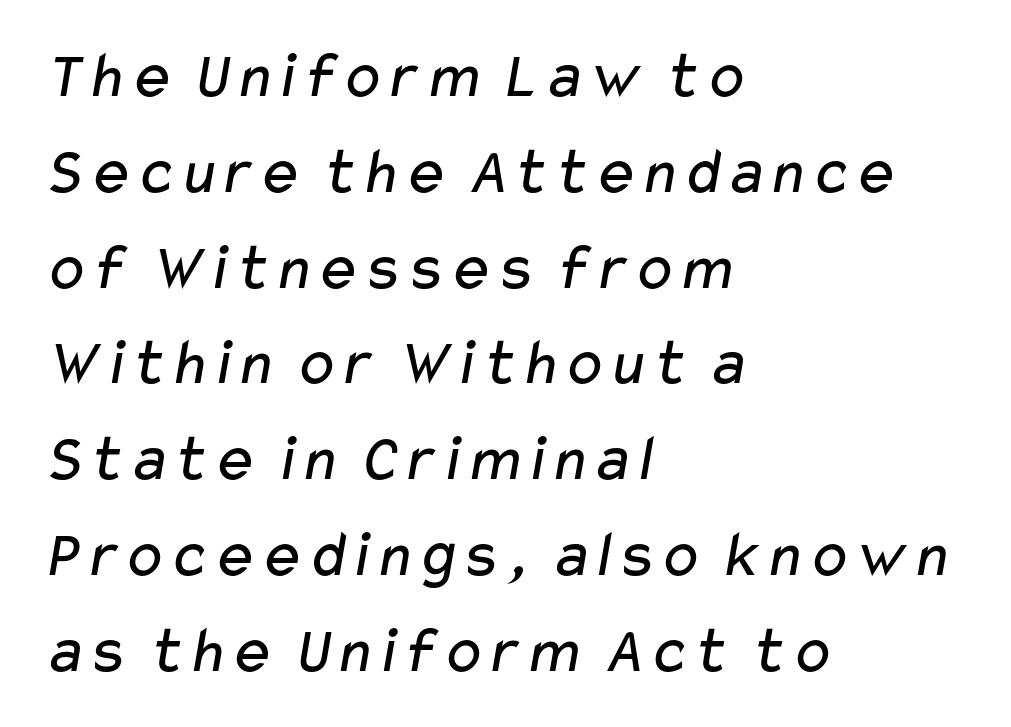
{"serif": "no", "bold": "no", "weight": "regular", "width": "wide", "stroke_contrast": "low", "x_height": "medium", "monospaced": "no", "underline": "no", "align": "left", "line_spacing": "normal", "line_spacing_ratio": 1.43, "letter_spacing": "normal", "letter_spacing_em": 0.0, "glyph_px": 67}
